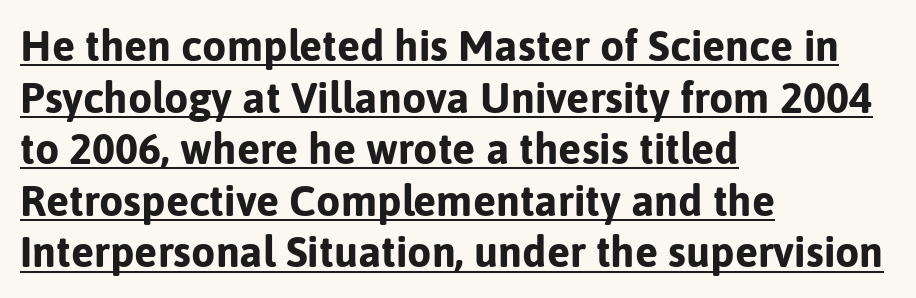
The paragraph has a hard left edge and a soft right edge. Its strokes are broad and dark, the hallmark of bold type. Rendered with straight, roman letterforms. These lines are rendered in a variable-pitch font. Each word holds together tightly as a unit, with standard inter-letter gaps.
